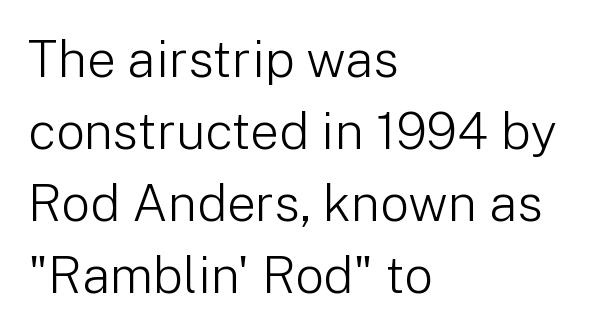
{"serif": "no", "italic": "no", "bold": "no", "weight": "light", "width": "normal", "stroke_contrast": "low", "x_height": "medium", "monospaced": "no", "underline": "no", "align": "left", "line_spacing": "normal", "line_spacing_ratio": 1.41, "letter_spacing": "normal", "letter_spacing_em": 0.0, "glyph_px": 51}
